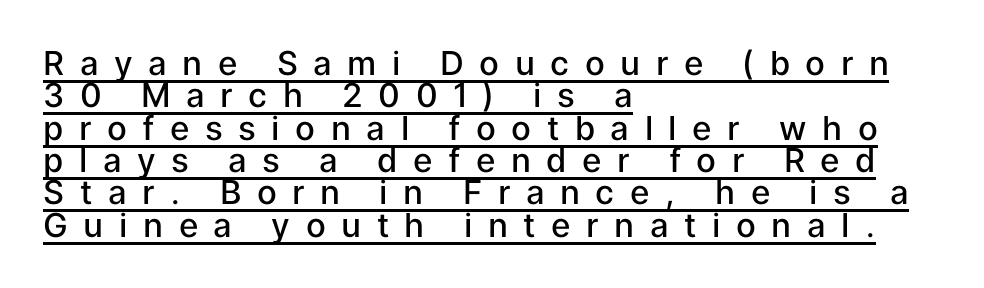
The image shows 33 px semibold sans-serif type, upright; set left-aligned, tight line spacing (0.98x), unusually wide letter spacing (+0.47 em), underlined; low stroke contrast and a medium x-height.
